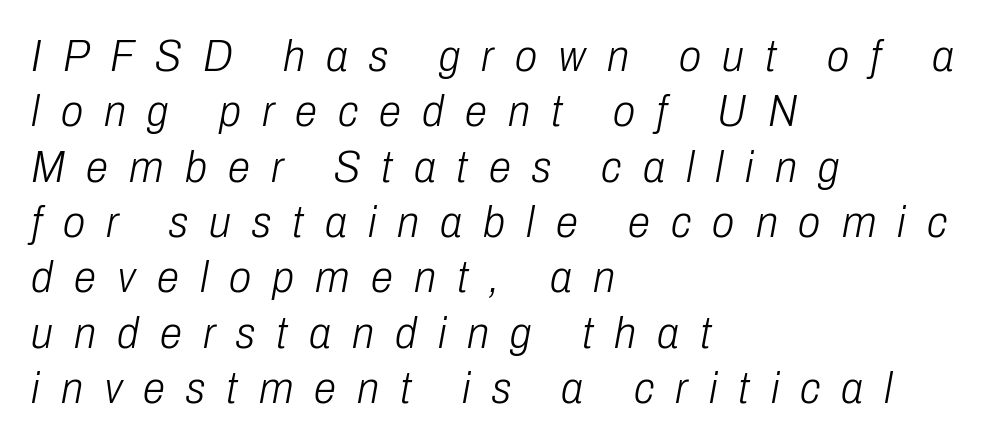
{"italic": "yes", "lean": "right", "slant_degrees": 10, "bold": "no", "weight": "light", "width": "condensed", "stroke_contrast": "low", "x_height": "medium", "monospaced": "no", "underline": "no", "align": "left", "line_spacing_ratio": 1.23, "letter_spacing": "wide", "letter_spacing_em": 0.47, "glyph_px": 45}
